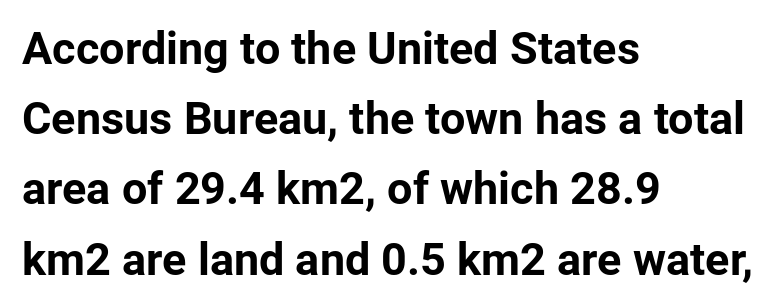
Rows of type keep a routine distance in the vertical direction. Vertical strokes here are truly vertical. Spacing between characters is what you'd get straight out of the box. Is the block centered? No — it sits flush against the left margin. Proportional: the letters do not fall into vertical columns. A sans-serif font was chosen for this passage.
